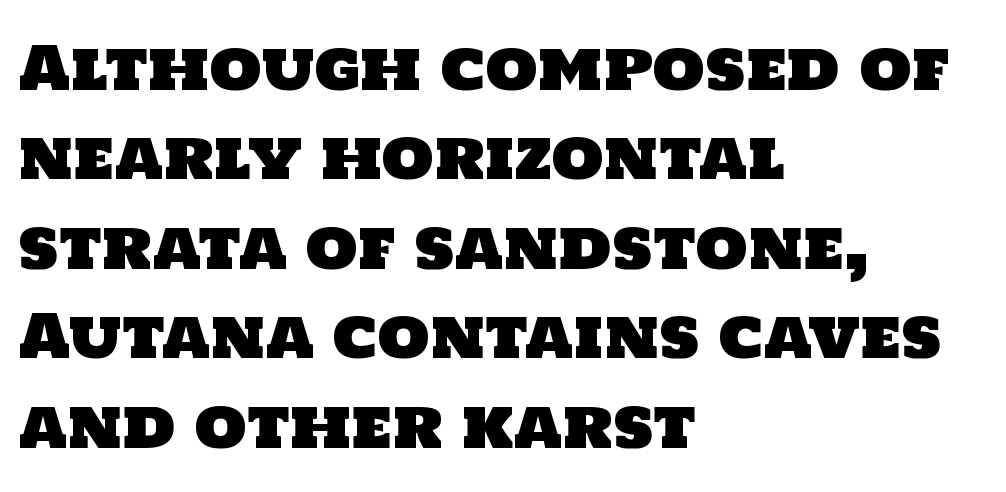
The characters display no serif detailing; their extremities are plain. The letters advance in unequal steps, a hallmark of proportional type. If you drew a ruler down the left edge, every line would touch it. Normally led — the rows are evenly, conventionally spaced. The specimen omits any rule beneath the text block's lines.
